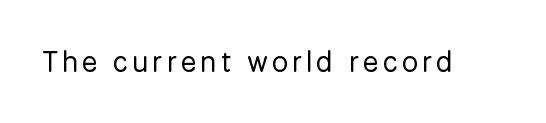
Descenders hang freely into open space. Note: no serifs on the glyphs. Think of a printed novel: that variable character pitch is what you see here. Weight class: somewhere from thin through regular.
